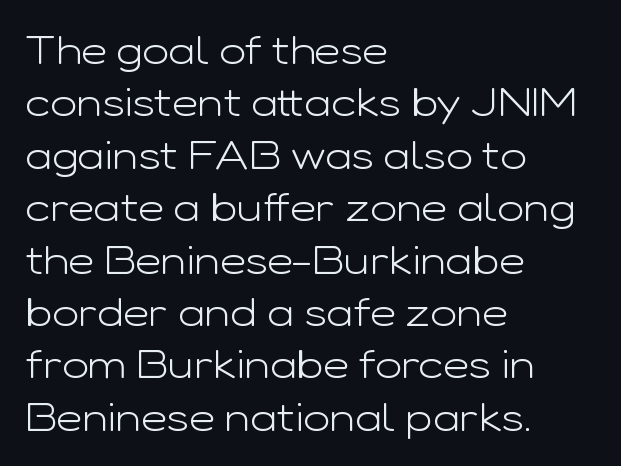
Q: Is the text bold? A: No.
Q: Is the text italic (slanted)? A: No, it is upright.
Q: Is the typeface a serif or a sans-serif typeface? A: Sans-serif.
Q: Is the text underlined? A: No.
Q: How is the paragraph aligned? A: Left-aligned.
Q: Is the spacing between letters normal or unusually wide? A: Normal.
Q: Is the spacing between lines tight, normal or loose? A: Normal.
Q: Width (condensed, normal, or wide)? A: Wide.
Q: Stroke contrast? A: Low.
Q: x-height? A: Medium.
Q: Monospaced? A: No.
